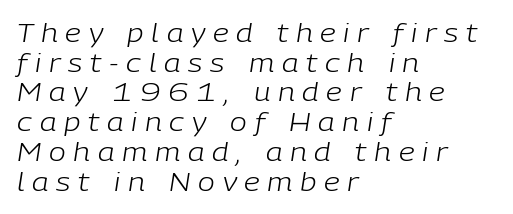
{"italic": "yes", "lean": "right", "slant_degrees": 9, "bold": "no", "underline": "no", "align": "left", "line_spacing_ratio": 1.19, "letter_spacing": "wide", "letter_spacing_em": 0.31, "glyph_px": 25}
